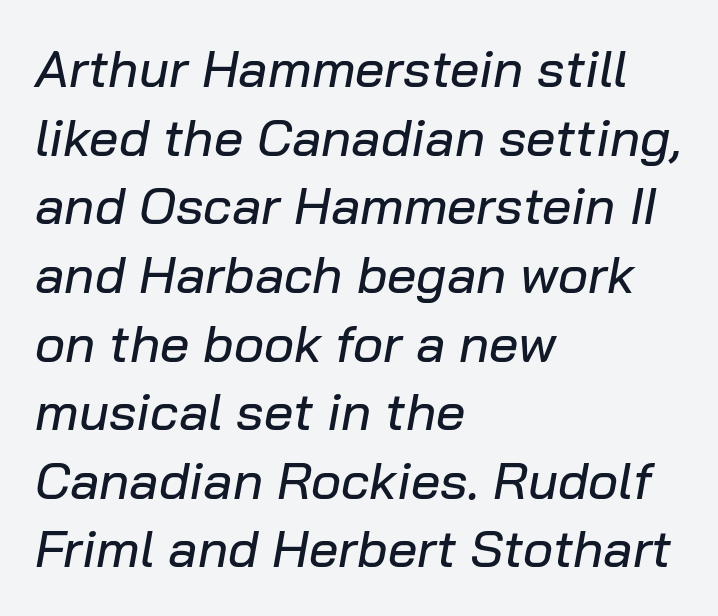
{"italic": "yes", "lean": "right", "slant_degrees": 10, "width": "normal", "stroke_contrast": "low", "x_height": "medium", "monospaced": "no", "underline": "no", "align": "left", "line_spacing": "normal", "line_spacing_ratio": 1.32, "letter_spacing": "normal", "letter_spacing_em": 0.0, "glyph_px": 52}
